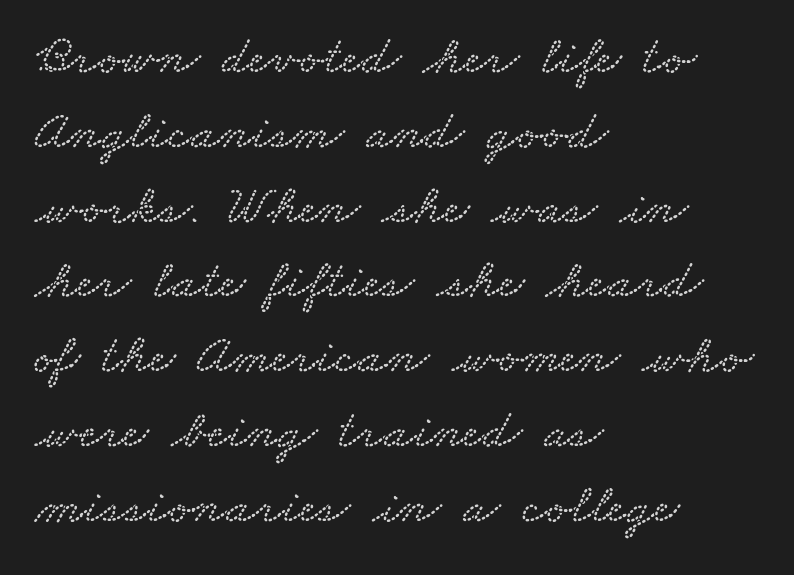
Every row of glyphs begins at an identical x-position on the left. How are the letters spaced? Ordinarily, with no added tracking. Check under the words: just untouched page. Character widths vary here, with narrow letters taking less room than wide ones. The rows are spaced the way most documents space them.
